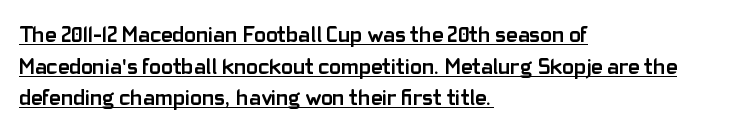
The axis of the letterforms is exactly vertical. Quick note: underline on. These lines sit exactly where default settings would place them. Each line starts at the same left margin while the right side varies. Characters follow at the spacing the type designer built in. How heavy is the stroke? Heavy — this is a bold.
